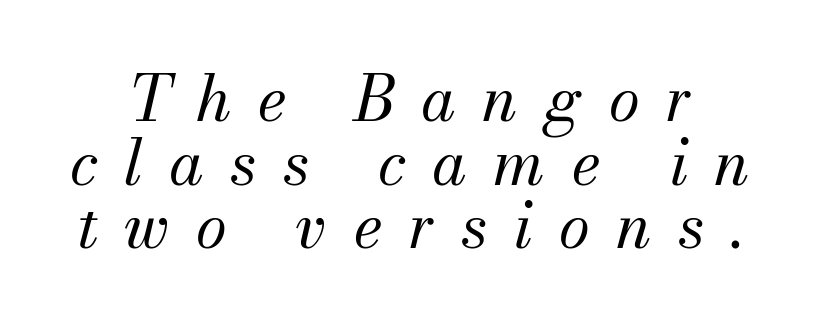
Q: Is the text bold? A: No.
Q: Is the text italic (slanted)? A: Yes, it leans right by about 13 degrees.
Q: Is the typeface a serif or a sans-serif typeface? A: Serif.
Q: Is the text underlined? A: No.
Q: Is the spacing between letters normal or unusually wide? A: Unusually wide.
Q: Is the spacing between lines tight, normal or loose? A: Tight.
Q: Width (condensed, normal, or wide)? A: Normal.
Q: Stroke contrast? A: Medium.
Q: x-height? A: Small.
Q: Monospaced? A: No.
